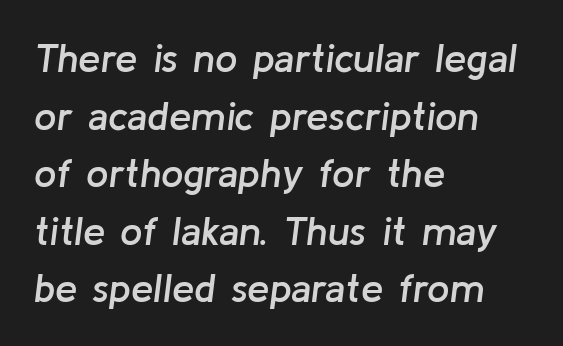
The image shows 40 px semibold type, italic (leaning right); set left-aligned, normal line spacing (1.44x), normal letter spacing, not underlined; low stroke contrast and a medium x-height.
